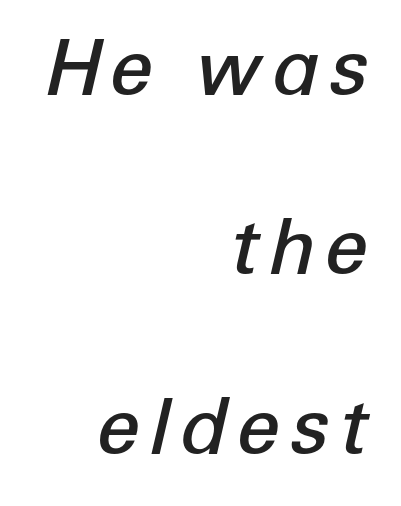
Visually the block forms a straight wall on the right and a jagged coastline on the left. The specimen omits any rule beneath the text block's lines. Style check: oblique. As a designer I'd log this as weight 600, semibold.
